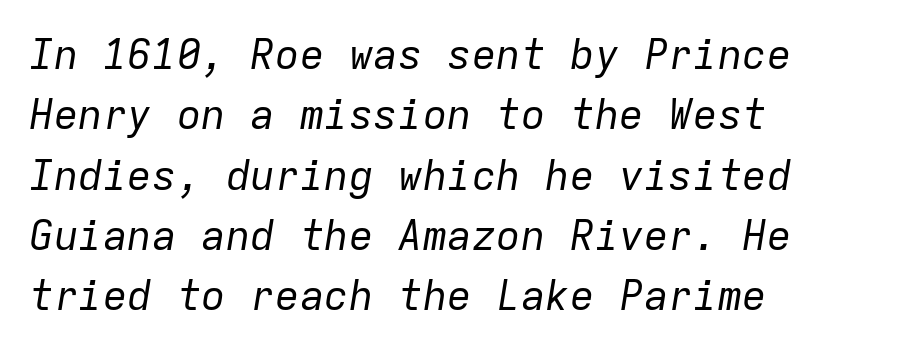
Q: Is the text bold? A: No.
Q: Is the text italic (slanted)? A: Yes, it leans right by about 9 degrees.
Q: Is the text underlined? A: No.
Q: How is the paragraph aligned? A: Left-aligned.
Q: Is the spacing between letters normal or unusually wide? A: Normal.
Q: Is the spacing between lines tight, normal or loose? A: Normal.
Q: Width (condensed, normal, or wide)? A: Normal.
Q: Stroke contrast? A: Low.
Q: x-height? A: Medium.
Q: Monospaced? A: Yes.
